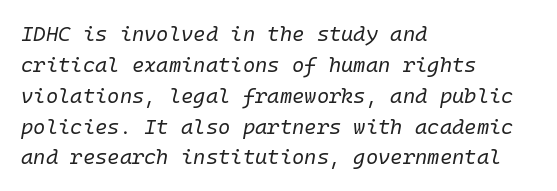
Q: Is the text bold? A: No.
Q: Is the text italic (slanted)? A: Yes, it leans right by about 10 degrees.
Q: Is the text underlined? A: No.
Q: How is the paragraph aligned? A: Left-aligned.
Q: Is the spacing between letters normal or unusually wide? A: Normal.
Q: Is the spacing between lines tight, normal or loose? A: Normal.
